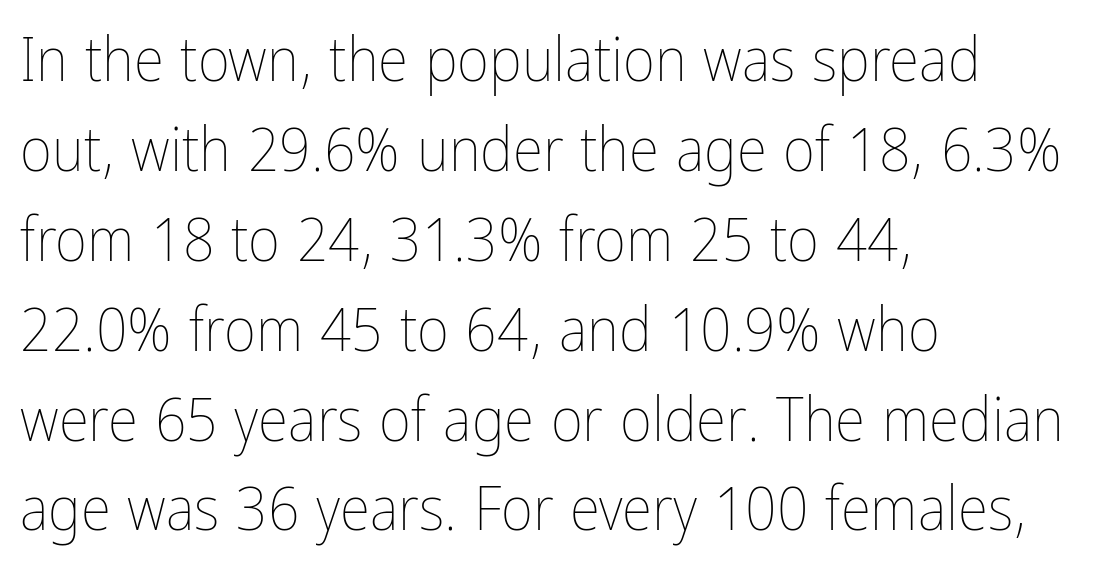
{"italic": "no", "bold": "no", "weight": "thin", "width": "condensed", "stroke_contrast": "low", "x_height": "medium", "monospaced": "no", "underline": "no", "align": "left", "line_spacing": "normal", "line_spacing_ratio": 1.45, "letter_spacing": "normal", "letter_spacing_em": 0.0, "glyph_px": 62}
